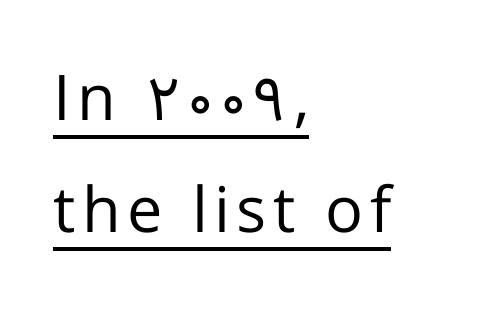
Each line starts at the same left margin while the right side varies. The typesetting does not lean heavy: it is not bold. Do the characters align in a grid? No, the font is proportional. Honestly, the underline is the first thing you notice here.
